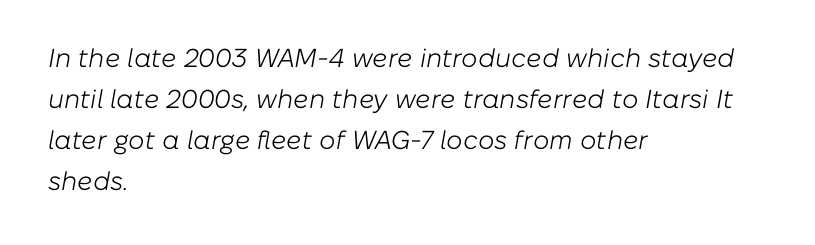
The glyphs are unaccompanied by any horizontal stroke below them. This is oblique type, the kind used for emphasis or titles. Here the glyphs are tracked normally, forming tight word shapes. Horizontal alignment here is leftward, the default for most running prose.
